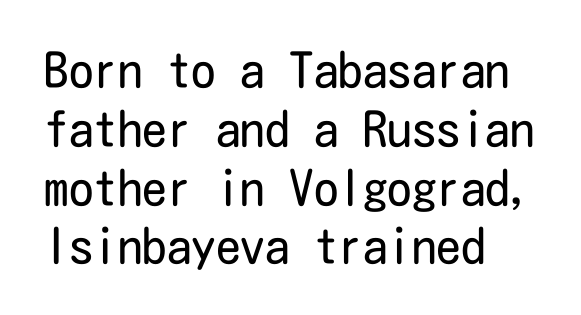
The image shows 49 px regular-weight, condensed sans-serif type, upright; set left-aligned, line spacing 1.2x, normal letter spacing, not underlined; low stroke contrast and a medium x-height.
